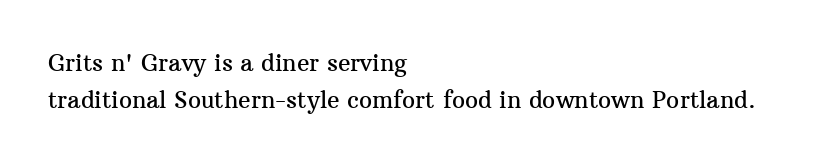
What stands out about the letter spacing? Nothing — it is the standard amount. Descenders hang freely into open space. Tall strokes in this sample are plumb rather than angled. Is the block centered? No — it sits flush against the left margin.
